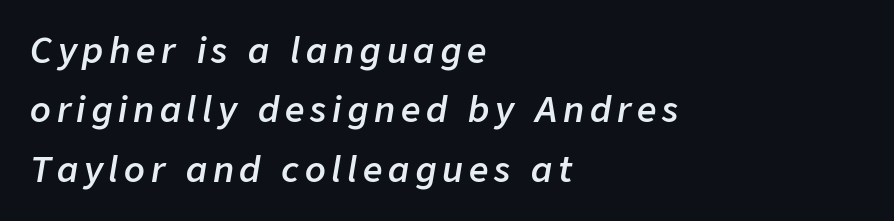
Q: Is the text bold? A: Semi-bold.
Q: Is the text italic (slanted)? A: Yes, it leans right by about 9 degrees.
Q: Is the text underlined? A: No.
Q: How is the paragraph aligned? A: Left-aligned.
Q: Width (condensed, normal, or wide)? A: Normal.
Q: Stroke contrast? A: Low.
Q: x-height? A: Medium.
Q: Monospaced? A: No.
